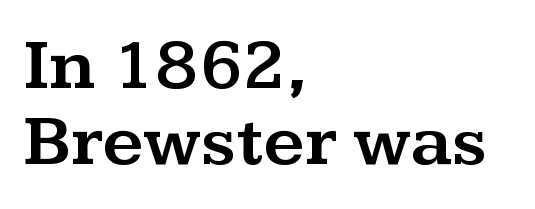
Layout note: lines flush left. Proportional: the letters do not fall into vertical columns. These lines keep a tight, regular rhythm from letter to letter. It's the straight-up-and-down kind of type. The letters carry serifs — small finishing strokes at the ends of their stems. The space between consecutive lines is stingy.
